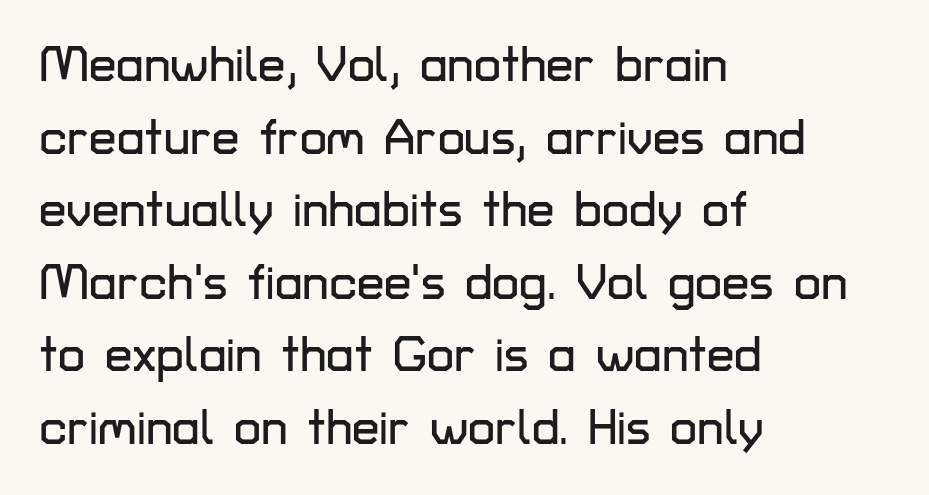
The type sits square on the baseline with zero lean. This rendering features lettering with no underline. The type is set solid horizontally, with unmodified tracking. Each letter keeps its own natural width here, so spacing adapts to shape.
